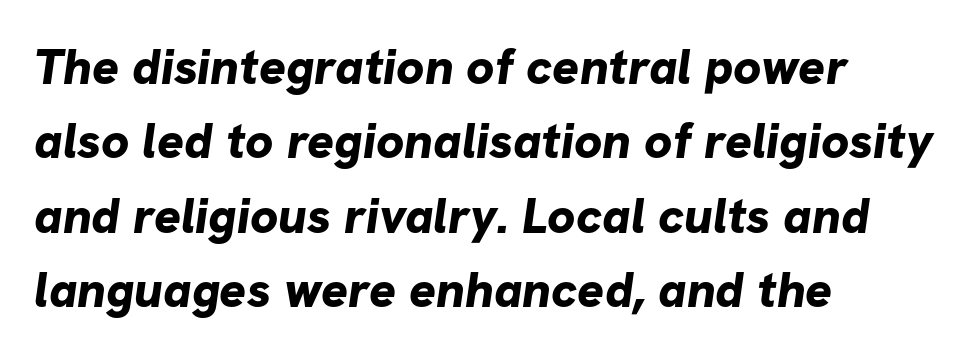
The image shows 50 px bold sans-serif type; set left-aligned, normal line spacing (1.49x), normal letter spacing, not underlined; low stroke contrast and a medium x-height.
